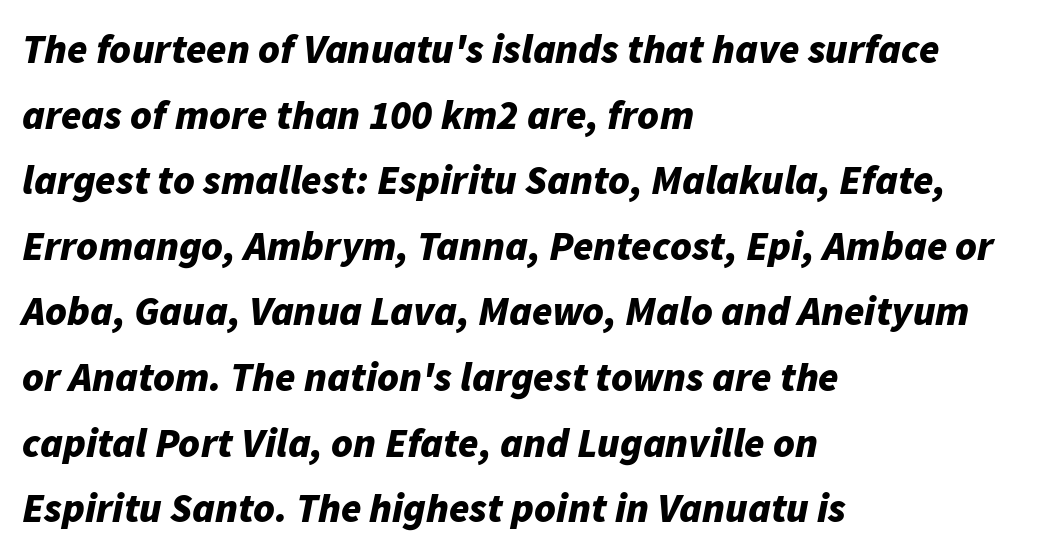
Interline gaps are of average width in this sample. Students, note that the glyphs here touch the page at normal intervals. The glyphs look as if they've been sheared to an angle. Type without underlining.
